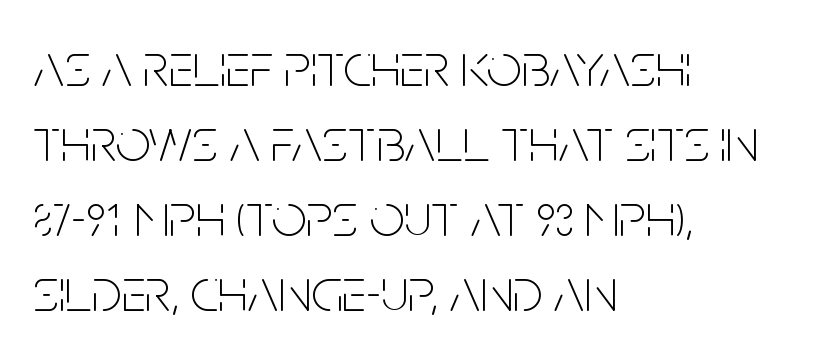
Clear beneath every line of the passage. Each line starts at the same left margin while the right side varies. Varying glyph widths throughout — classic text-font behaviour. Tracking here is standard; glyphs follow each other at the usual distance. The font sits on the lighter half of the weight spectrum, regular included. A roman cut, with each character standing at attention.
